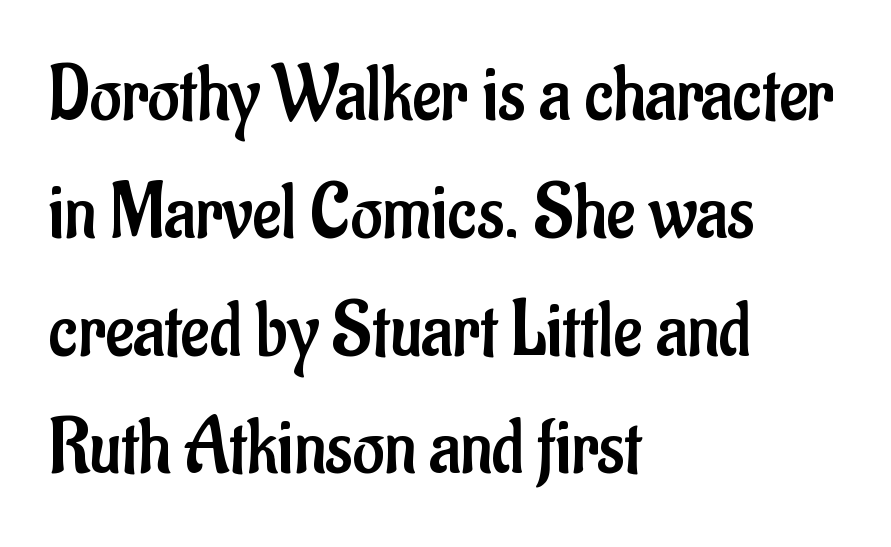
The image shows 78 px regular-weight, condensed sans-serif type, upright; set left-aligned, normal line spacing (1.51x), normal letter spacing, not underlined; low stroke contrast and a small x-height.
